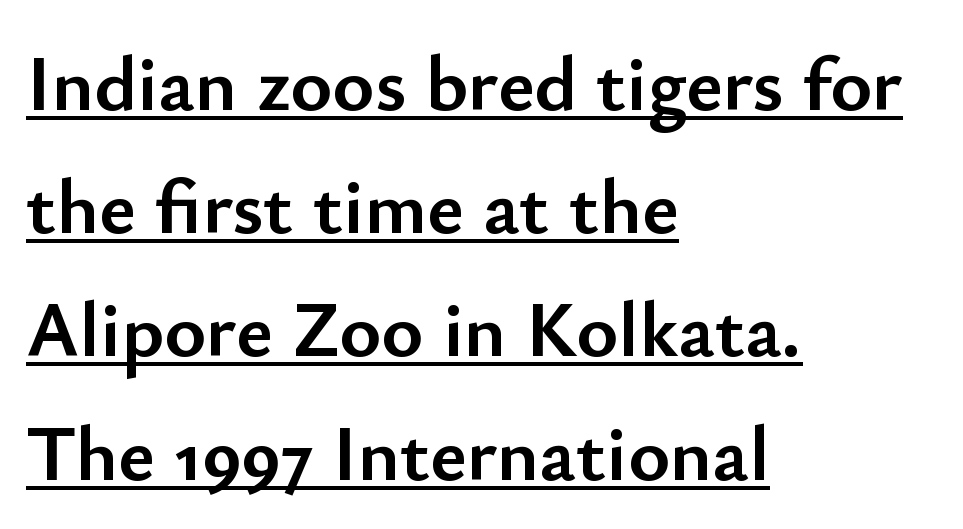
Q: Is the text bold? A: Yes.
Q: Is the text italic (slanted)? A: No, it is upright.
Q: Is the typeface a serif or a sans-serif typeface? A: Sans-serif.
Q: Is the text underlined? A: Yes.
Q: How is the paragraph aligned? A: Left-aligned.
Q: Is the spacing between letters normal or unusually wide? A: Normal.
Q: Is the spacing between lines tight, normal or loose? A: Normal.
Q: Width (condensed, normal, or wide)? A: Normal.
Q: Stroke contrast? A: Low.
Q: x-height? A: Small.
Q: Monospaced? A: No.
